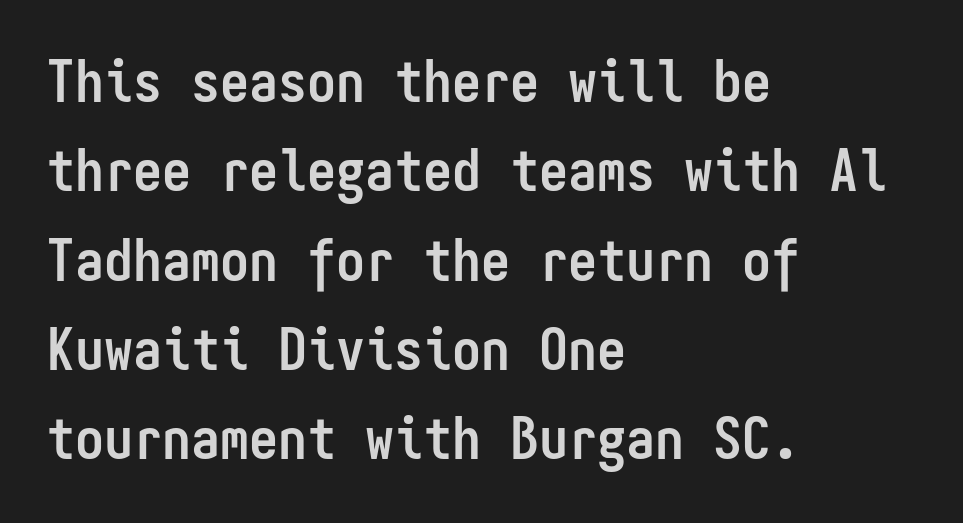
{"serif": "no", "italic": "no", "bold": "yes", "weight": "semibold", "width": "condensed", "stroke_contrast": "low", "x_height": "medium", "monospaced": "yes", "underline": "no", "align": "left", "line_spacing": "normal", "line_spacing_ratio": 1.54, "letter_spacing": "normal", "letter_spacing_em": 0.0, "glyph_px": 58}
